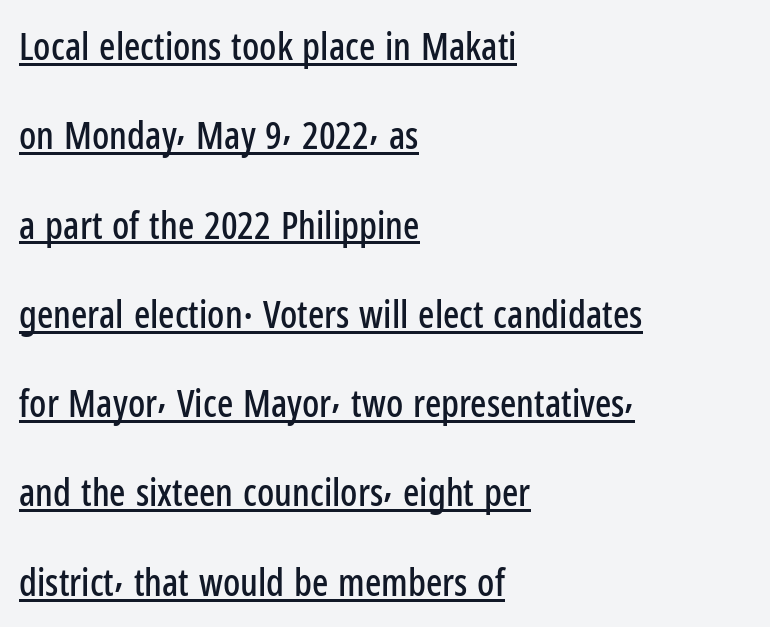
The image shows 38 px condensed sans-serif type, upright; set left-aligned, loose line spacing (2.35x), normal letter spacing, underlined; low stroke contrast and a medium x-height.
